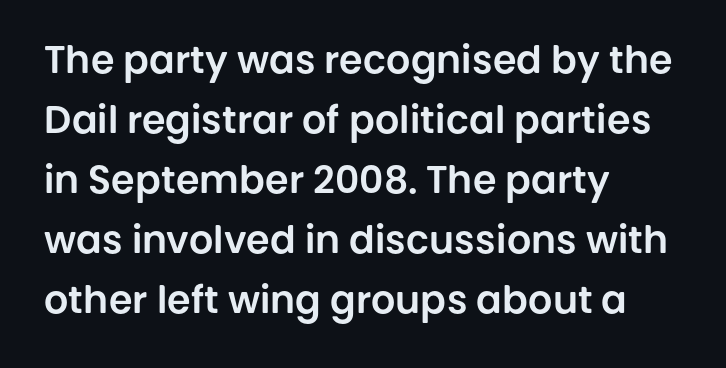
{"serif": "no", "italic": "no", "width": "normal", "stroke_contrast": "low", "x_height": "large", "monospaced": "no", "underline": "no", "align": "left", "line_spacing": "normal", "line_spacing_ratio": 1.58, "letter_spacing": "normal", "letter_spacing_em": 0.0, "glyph_px": 38}
